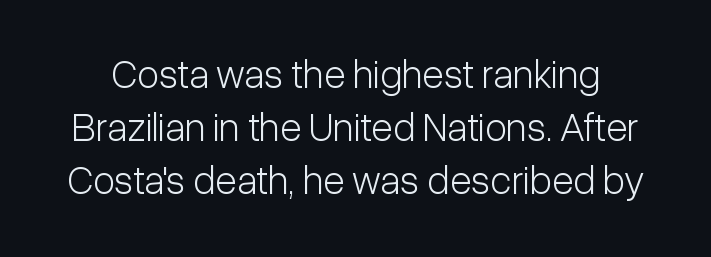
The image shows 40 px light, condensed sans-serif type, upright; set normal line spacing (1.33x), normal letter spacing, not underlined; low stroke contrast and a medium x-height.
